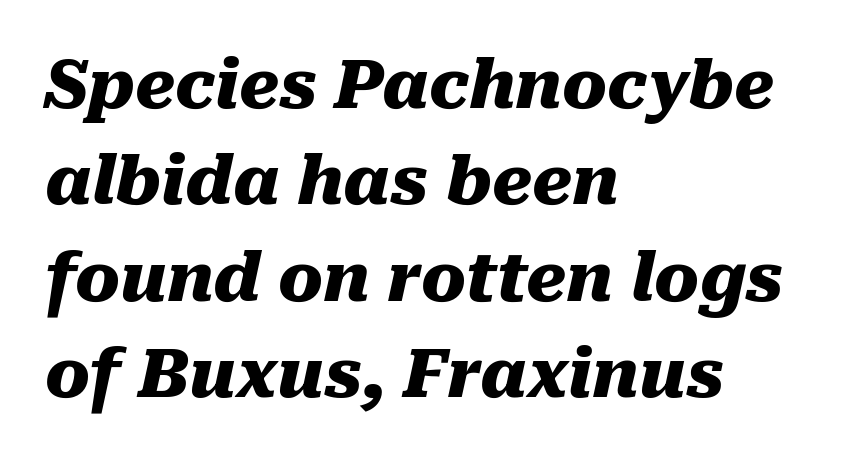
Plain, unruled lines of type. Style check: oblique. Does extra space separate the letters? No, they use regular spacing. Looks like regular typesetting: each glyph gets only the width it needs. Teacher's note: observe the even left margin — that is flush-left alignment. The sample has been set heavy, in full bold.
